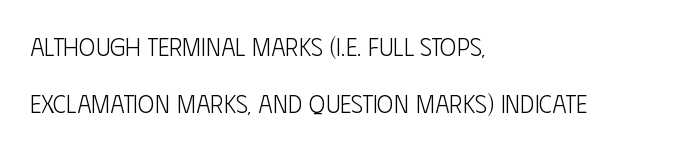
{"italic": "no", "bold": "no", "underline": "no", "align": "left", "line_spacing": "loose", "line_spacing_ratio": 2.28, "letter_spacing": "normal", "letter_spacing_em": 0.0, "glyph_px": 25}
